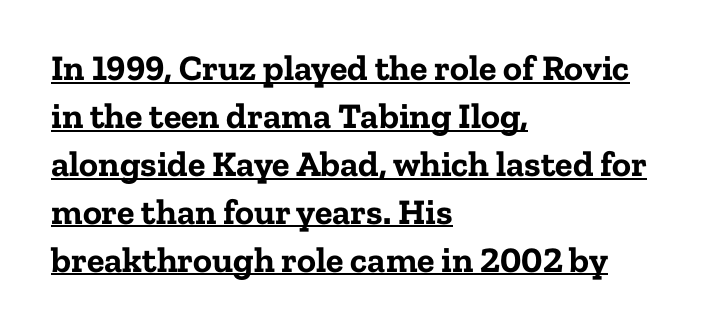
Compared with a centered layout, this one pins lines to the left instead. Does the leading feel generous? No, just average. The designer went with a serif here, giving each stem small feet. The rendering uses natural spacing where letterforms have individual widths. A typesetter would mark this as roman, not italic. Descenders here cross a horizontal rule under the line.
